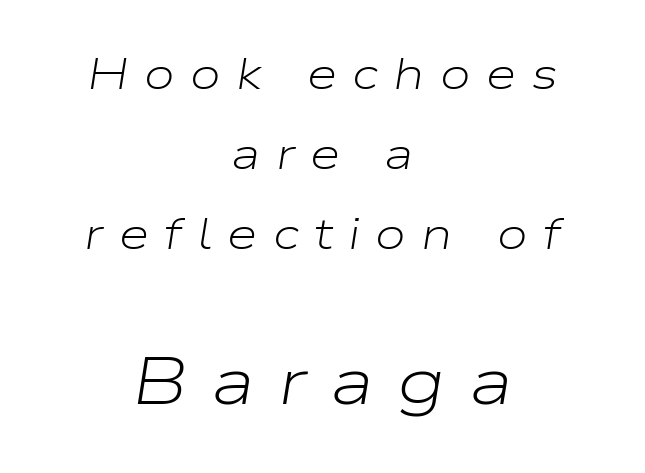
{"italic": "yes", "lean": "right", "slant_degrees": 9, "bold": "no", "weight": "light", "width": "wide", "stroke_contrast": "low", "x_height": "medium", "monospaced": "no", "underline": "no", "align": "center", "line_spacing_ratio": 1.82, "letter_spacing": "wide", "letter_spacing_em": 0.35, "larger_block": "second", "size_ratio": 1.5, "glyph_px": 66}
